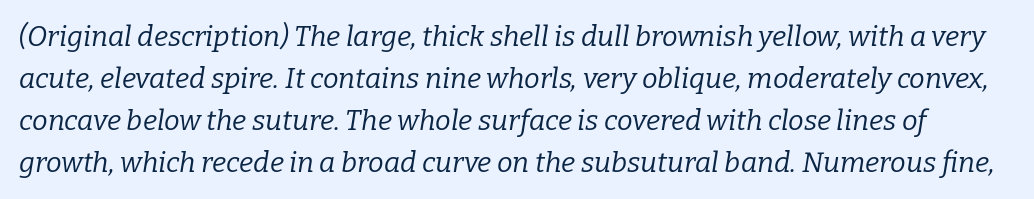
Small tapered or slab feet sit at the stroke ends, so this counts as serif. Has an underline been added? It has not. Compared with typical body copy, the letter spacing here is the same. The passage shown is typed in a proportional face where columns would drift. These lines sit exactly where default settings would place them.
